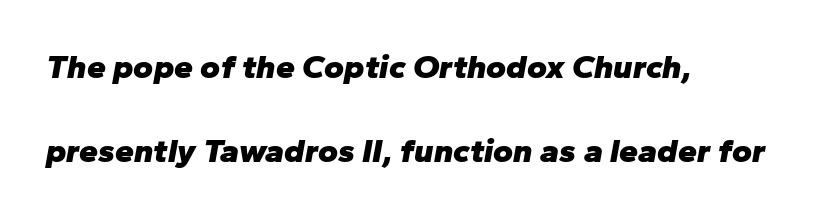
The image shows 34 px heavy type, italic (leaning right); set left-aligned, loose line spacing (2.46x), normal letter spacing, not underlined; low stroke contrast and a medium x-height.
